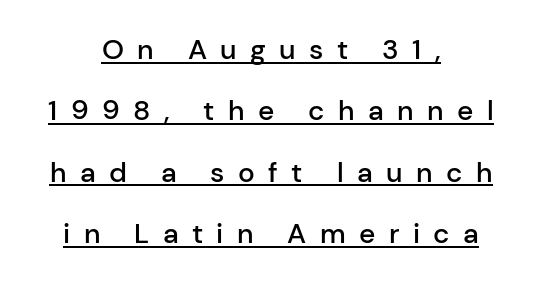
The image shows 28 px semibold sans-serif type, upright; set centered, loose line spacing (2.19x), unusually wide letter spacing (+0.48 em), underlined; low stroke contrast and a medium x-height.
